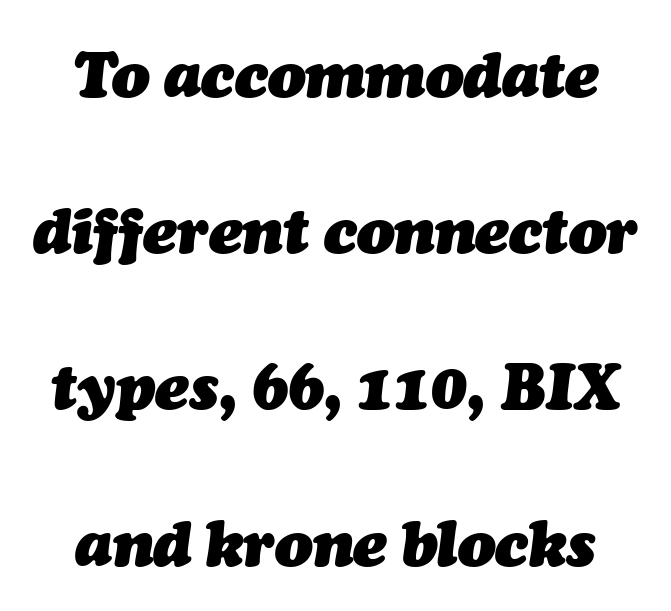
Every letter is thick-stroked: bold, no question. These lines keep a tight, regular rhythm from letter to letter. Check under the words: just untouched page. Is there much room between lines? Yes — plenty of vertical air separates them. Is the type slanted? Yes — the strokes lean at a clear angle.
